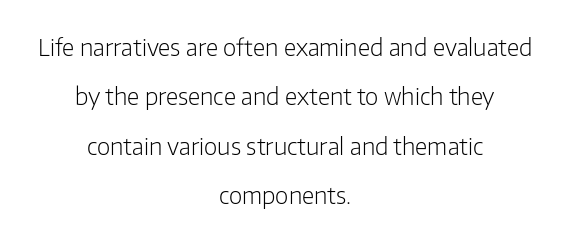
Look at the tracking — it's just the regular setting, nothing added. Typeset on center — no edge is straight. Descender tails drop into unmarked territory. Does the lettering tilt? It doesn't — this is upright. Vertical spacing — loose.
